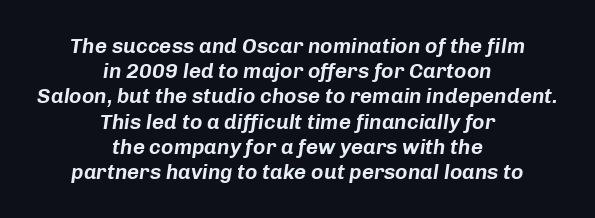
The horizontal fit of the characters is conventional and even. Yep, that's italic — everything's leaning. Notice how the passage keeps no hard edge, just a central spine. Underline: absent.
